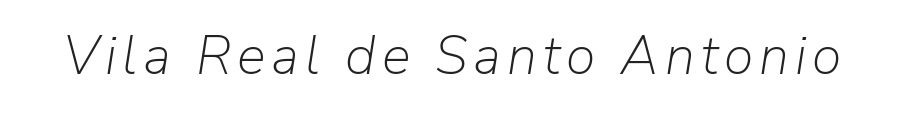
Q: Is the text bold? A: No.
Q: Is the text italic (slanted)? A: Yes, it leans right by about 9 degrees.
Q: Is the text underlined? A: No.
Q: Width (condensed, normal, or wide)? A: Normal.
Q: Stroke contrast? A: Low.
Q: x-height? A: Medium.
Q: Monospaced? A: No.
